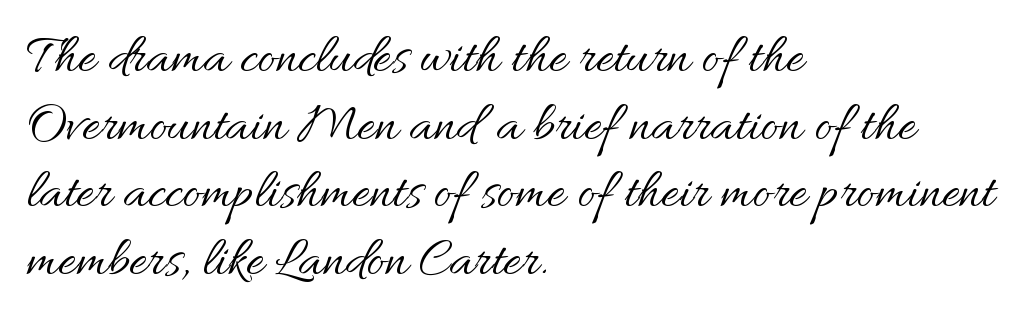
The image shows 55 px regular-weight type; set left-aligned, line spacing 1.23x, normal letter spacing, not underlined; medium stroke contrast and a small x-height.
